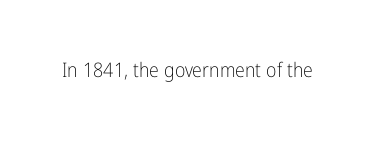
{"italic": "no", "bold": "no", "underline": "no", "letter_spacing": "normal", "letter_spacing_em": 0.0, "glyph_px": 20}
